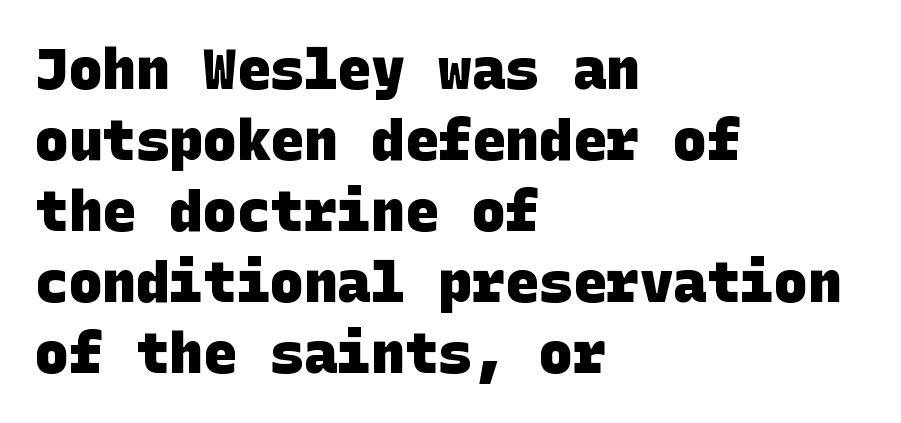
Q: Is the text bold? A: Yes.
Q: Is the typeface a serif or a sans-serif typeface? A: Sans-serif.
Q: Is the text underlined? A: No.
Q: How is the paragraph aligned? A: Left-aligned.
Q: Is the spacing between letters normal or unusually wide? A: Normal.
Q: Is the spacing between lines tight, normal or loose? A: Normal.
Q: Width (condensed, normal, or wide)? A: Normal.
Q: Stroke contrast? A: Low.
Q: x-height? A: Large.
